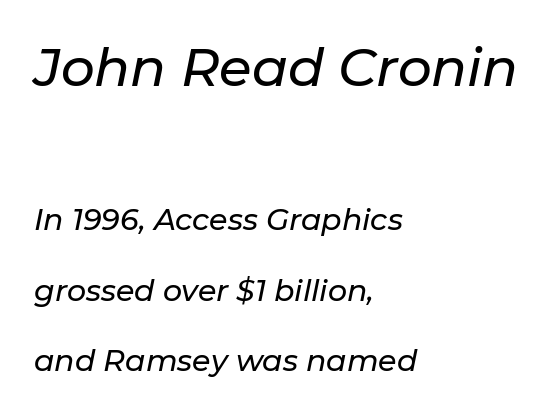
Q: Is the text italic (slanted)? A: Yes, it leans right by about 11 degrees.
Q: Is the text underlined? A: No.
Q: How is the paragraph aligned? A: Left-aligned.
Q: Is the spacing between letters normal or unusually wide? A: Normal.
Q: Is the spacing between lines tight, normal or loose? A: Loose.
Q: Which block of text is set in a larger size, the first (top) or the second (bottom)? A: The first (top) one.
Q: Width (condensed, normal, or wide)? A: Normal.
Q: Stroke contrast? A: Low.
Q: x-height? A: Medium.
Q: Monospaced? A: No.
